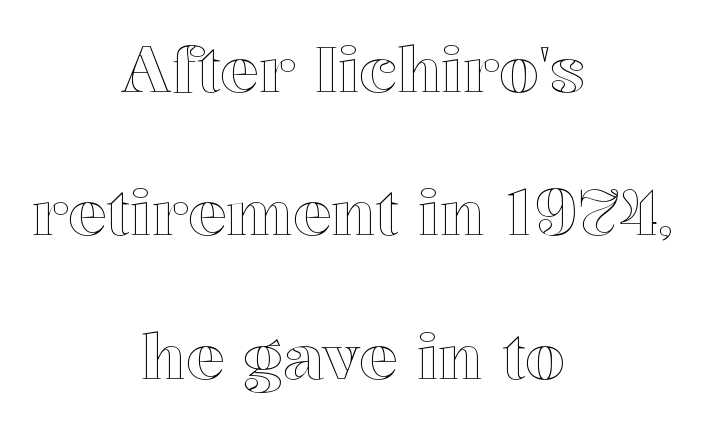
This sample has the flowing, uneven cadence of proportional lettering. Leading: increased. These lines were composed using upright roman letters. Type without underlining. Each line is balanced around a shared central axis. Short note: letters normally spaced.
